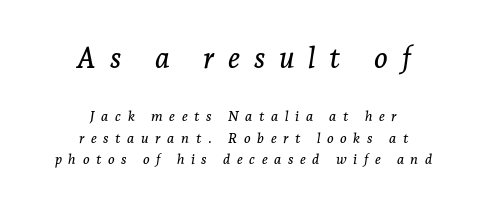
The image shows 29 px serif type, italic (leaning right); set centered, normal line spacing (1.52x), unusually wide letter spacing (+0.47 em), not underlined; the first (top) block is 2.07x larger; low stroke contrast and a medium x-height.
